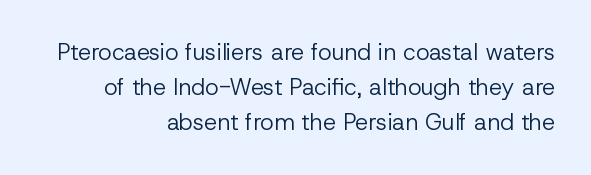
Q: Is the text bold? A: No.
Q: Is the text italic (slanted)? A: No, it is upright.
Q: Is the text underlined? A: No.
Q: How is the paragraph aligned? A: Right-aligned.
Q: Is the spacing between letters normal or unusually wide? A: Normal.
Q: Is the spacing between lines tight, normal or loose? A: Normal.
